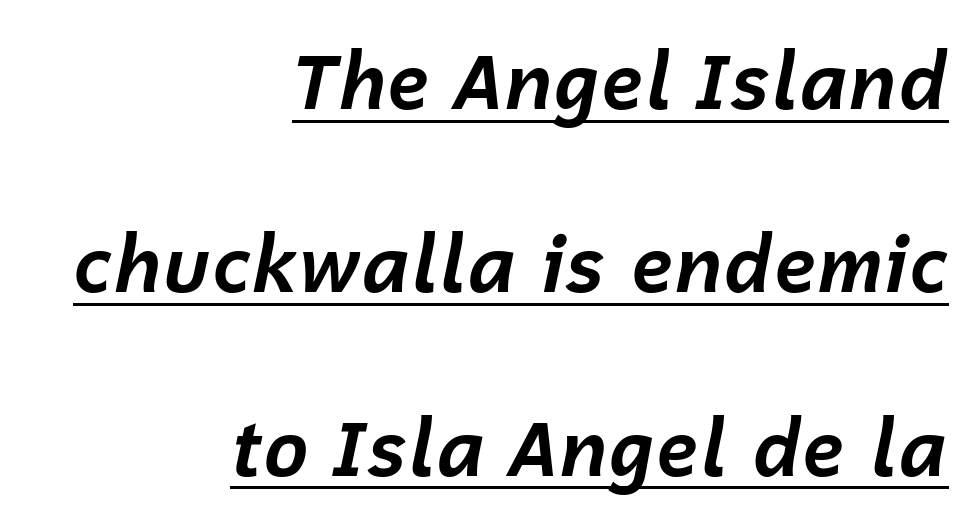
The image shows 77 px bold type, italic (leaning right); set right-aligned, loose line spacing (2.38x), normal letter spacing, underlined; low stroke contrast and a medium x-height.
